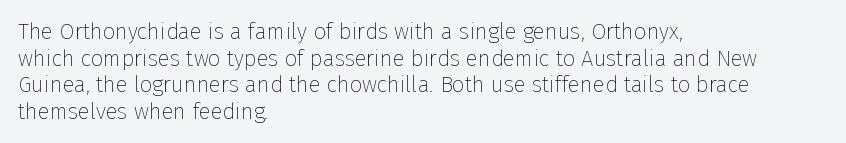
Q: Is the text bold? A: No.
Q: Is the text italic (slanted)? A: No, it is upright.
Q: Is the text underlined? A: No.
Q: How is the paragraph aligned? A: Left-aligned.
Q: Is the spacing between letters normal or unusually wide? A: Normal.
